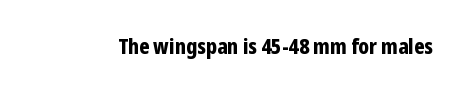
The image shows 21 px bold type, upright; set normal letter spacing, not underlined.
